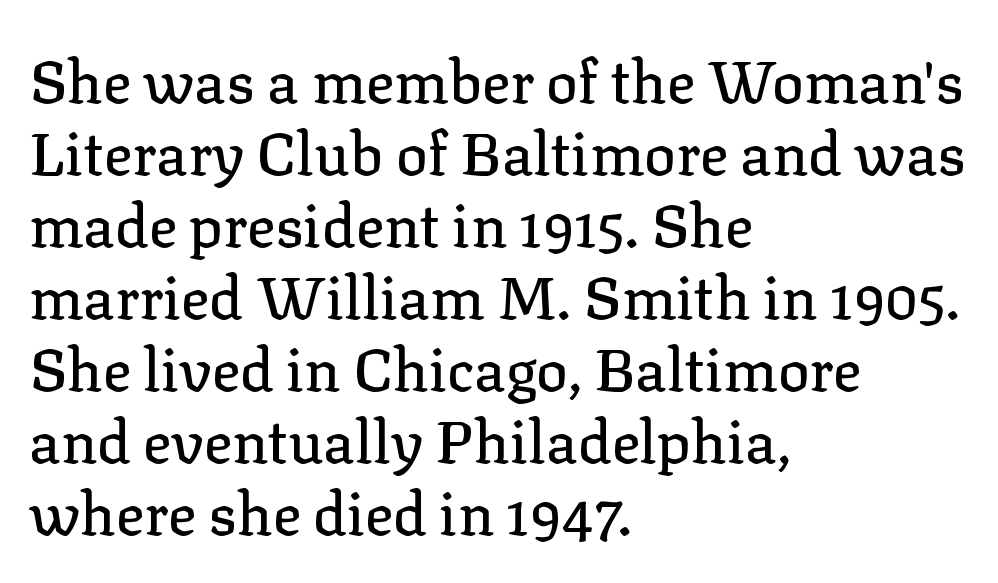
Q: Is the text italic (slanted)? A: No, it is upright.
Q: Is the typeface a serif or a sans-serif typeface? A: Serif.
Q: Is the text underlined? A: No.
Q: How is the paragraph aligned? A: Left-aligned.
Q: Is the spacing between letters normal or unusually wide? A: Normal.
Q: Width (condensed, normal, or wide)? A: Normal.
Q: Stroke contrast? A: Low.
Q: x-height? A: Medium.
Q: Monospaced? A: No.
